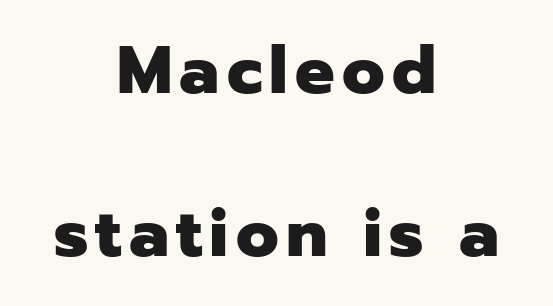
The image shows 66 px heavy sans-serif type, upright; set centered, loose line spacing (2.47x), not underlined; low stroke contrast and a medium x-height.
